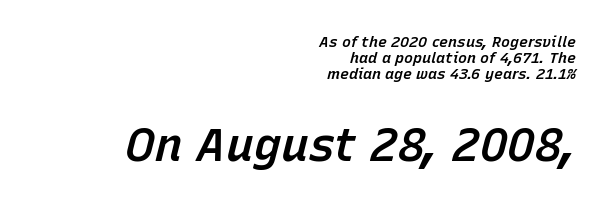
Rows of type sit shoulder to shoulder in the vertical direction. A semibold gives these letters moderate extra thickness, short of bold. Is this a fixed-width face? No — the glyphs have proportional, varying widths. Character size in the trailing block exceeds that of the leading block. This sample uses an oblique cut, with every glyph tilted off the vertical. Has an underline been added? It has not.
